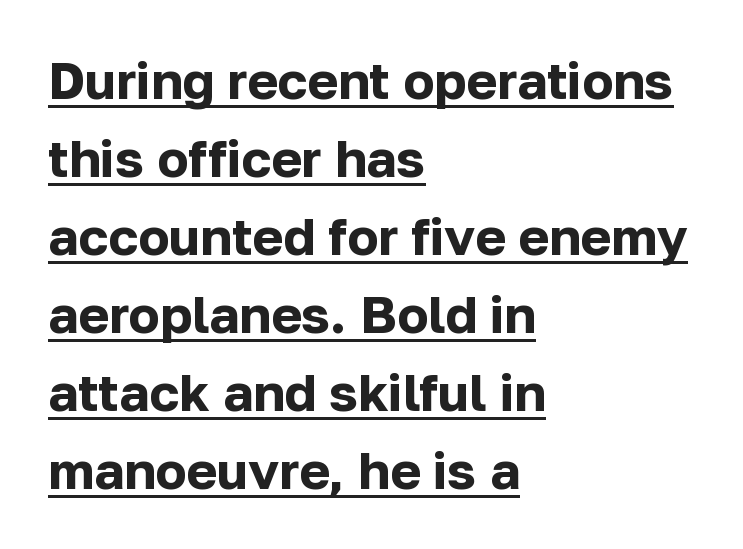
The image shows 52 px bold sans-serif type, upright; set left-aligned, normal line spacing (1.5x), normal letter spacing, underlined; low stroke contrast and a medium x-height.
